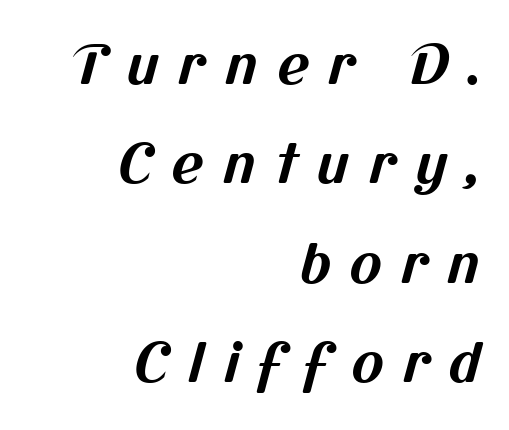
The characters look thick and weighty, a clear bold. Anything drawn beneath the words? Only blank space. Between one letter and the next there's a generous, obvious gap. Nope, no serifs anywhere on these letters. Looks like regular typesetting: each glyph gets only the width it needs.
